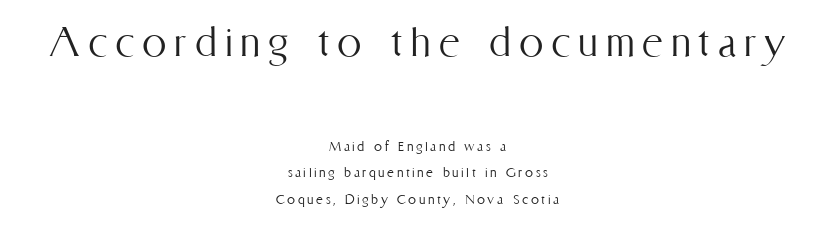
The image shows 49 px light, condensed type, upright; set centered, normal line spacing (1.65x), not underlined; the first (top) block is 3.06x larger; medium stroke contrast and a medium x-height.
